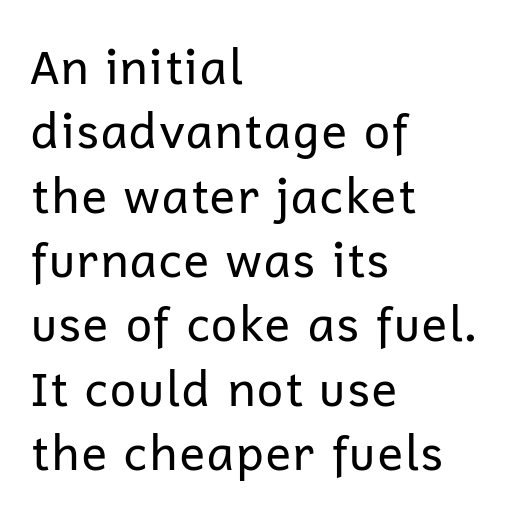
The image shows 48 px regular-weight sans-serif type, upright; set left-aligned, normal line spacing (1.34x), normal letter spacing, not underlined; low stroke contrast and a medium x-height.
